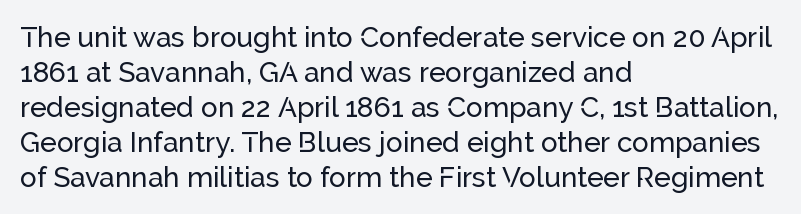
The image shows 28 px sans-serif type, upright; set left-aligned, normal line spacing (1.25x), normal letter spacing, not underlined; low stroke contrast and a medium x-height.
